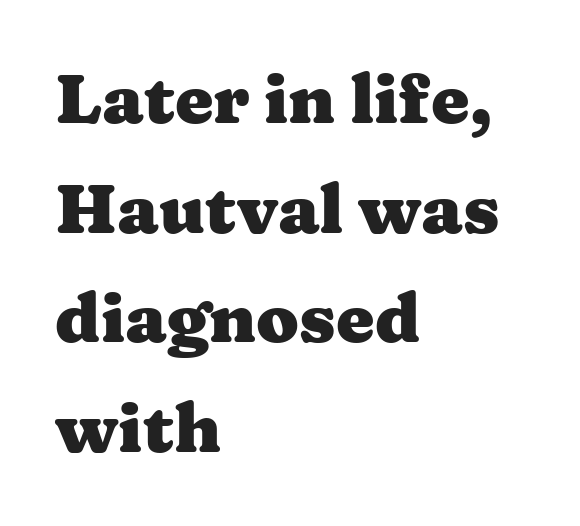
The image shows 69 px heavy, wide serif type, upright; set left-aligned, normal line spacing (1.59x), normal letter spacing, not underlined; medium stroke contrast and a medium x-height.
